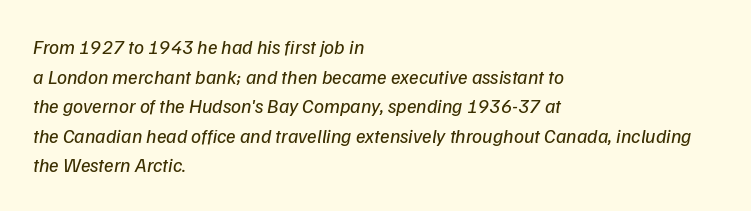
{"italic": "yes", "lean": "right", "slant_degrees": 9, "bold": "no", "underline": "no", "align": "left", "line_spacing": "normal", "line_spacing_ratio": 1.48, "letter_spacing": "normal", "letter_spacing_em": 0.0, "glyph_px": 20}
